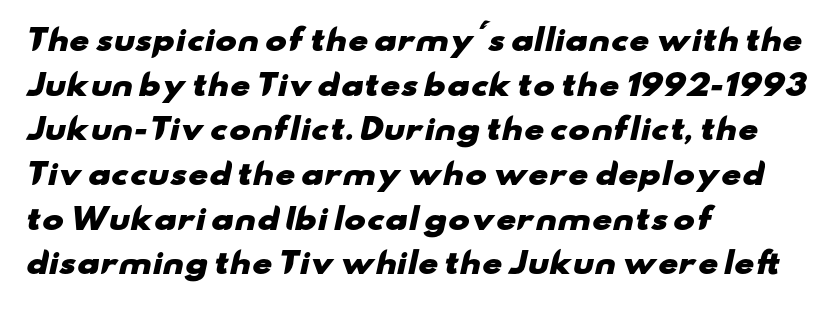
The image shows 29 px heavy, wide sans-serif type; set left-aligned, normal line spacing (1.54x), normal letter spacing, not underlined; low stroke contrast and a small x-height.
